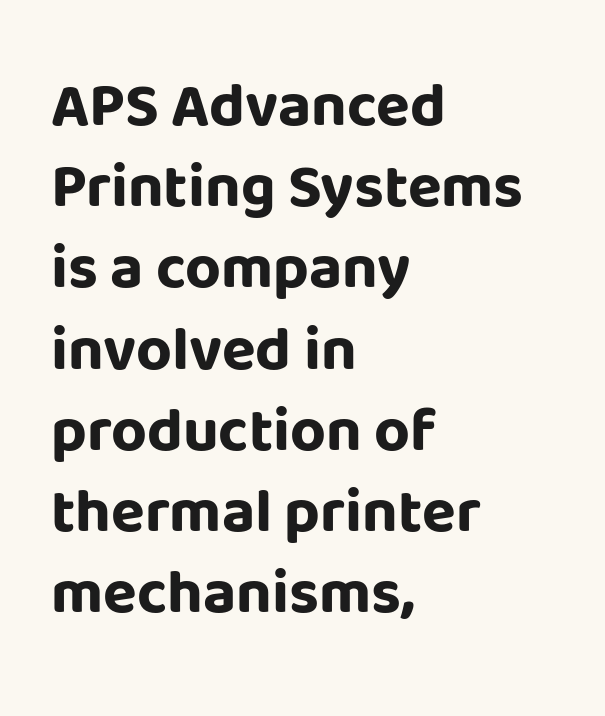
Q: Is the text bold? A: Yes.
Q: Is the text italic (slanted)? A: No, it is upright.
Q: Is the typeface a serif or a sans-serif typeface? A: Sans-serif.
Q: Is the text underlined? A: No.
Q: How is the paragraph aligned? A: Left-aligned.
Q: Is the spacing between letters normal or unusually wide? A: Normal.
Q: Is the spacing between lines tight, normal or loose? A: Normal.
Q: Width (condensed, normal, or wide)? A: Normal.
Q: Stroke contrast? A: Low.
Q: x-height? A: Large.
Q: Monospaced? A: No.
